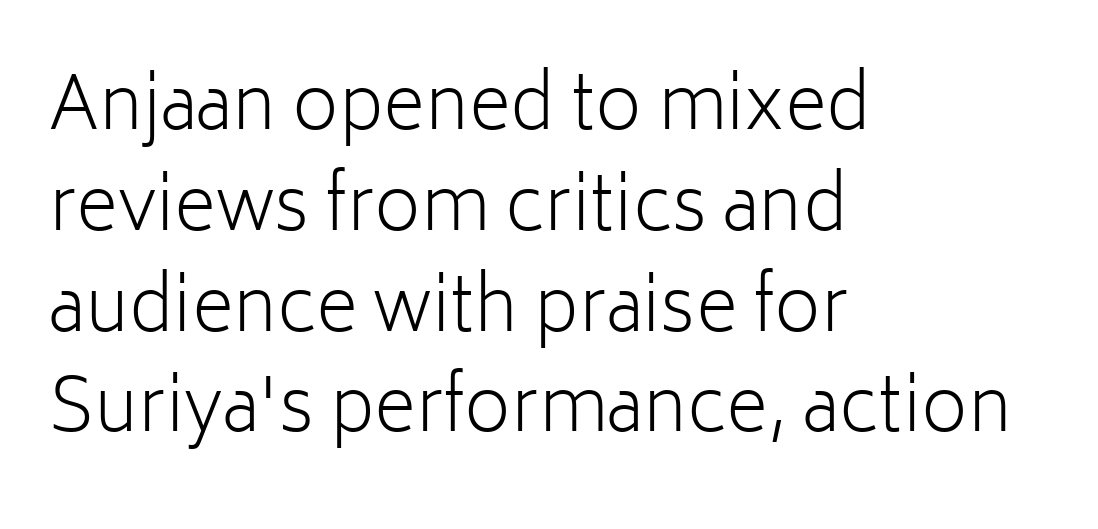
{"serif": "no", "italic": "no", "bold": "no", "weight": "light", "width": "normal", "stroke_contrast": "low", "x_height": "medium", "monospaced": "no", "underline": "no", "align": "left", "line_spacing": "normal", "line_spacing_ratio": 1.4, "letter_spacing": "normal", "letter_spacing_em": 0.0, "glyph_px": 72}
